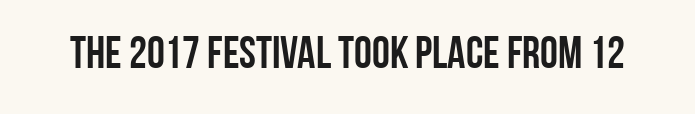
Classification — sans serif. Ordinary non-slanted type is in use. Words float on clear page, feet unadorned. Looks like regular typesetting: each glyph gets only the width it needs.
